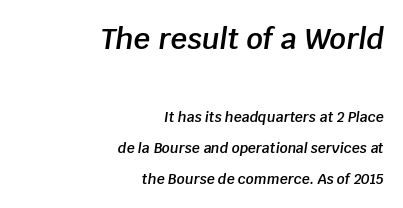
Every letter is mildly thick-stroked: semibold rather than bold. Line endings align vertically; line beginnings do not. Bigger letters appear in the top chunk; the bottom chunk is reduced. Nothing unusual about the tracking: characters are spaced as the font intends. You can tell it's italic because the verticals aren't actually vertical. This sample has the flowing, uneven cadence of proportional lettering.
